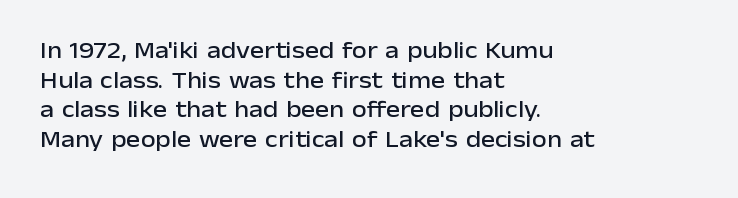
Q: Is the text italic (slanted)? A: No, it is upright.
Q: Is the text underlined? A: No.
Q: How is the paragraph aligned? A: Left-aligned.
Q: Is the spacing between letters normal or unusually wide? A: Normal.
